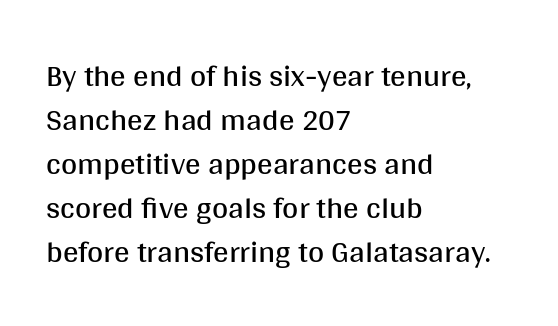
The image shows 31 px regular-weight sans-serif type, upright; set left-aligned, normal line spacing (1.42x), normal letter spacing, not underlined; medium stroke contrast and a large x-height.
